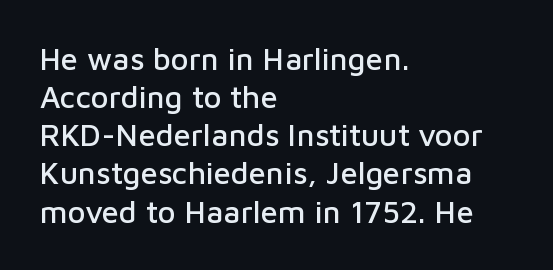
Typographically, this falls in the sans-serif category. Descenders are the only things crossing below the line. No extra tracking has been applied to these lines. These lines are rendered in a variable-pitch font.
